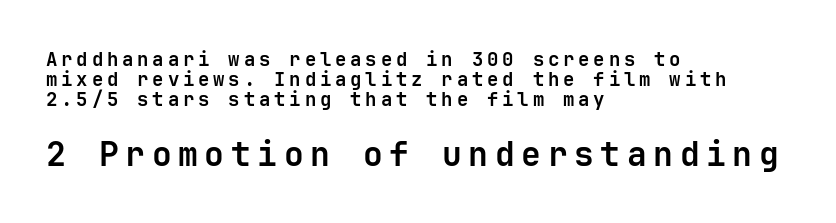
Q: Is the text bold? A: Yes.
Q: Is the text italic (slanted)? A: No, it is upright.
Q: Is the typeface a serif or a sans-serif typeface? A: Sans-serif.
Q: Is the text underlined? A: No.
Q: How is the paragraph aligned? A: Left-aligned.
Q: Is the spacing between letters normal or unusually wide? A: Unusually wide.
Q: Is the spacing between lines tight, normal or loose? A: Tight.
Q: Which block of text is set in a larger size, the first (top) or the second (bottom)? A: The second (bottom) one.
Q: Width (condensed, normal, or wide)? A: Normal.
Q: Stroke contrast? A: Low.
Q: x-height? A: Medium.
Q: Monospaced? A: Yes.
